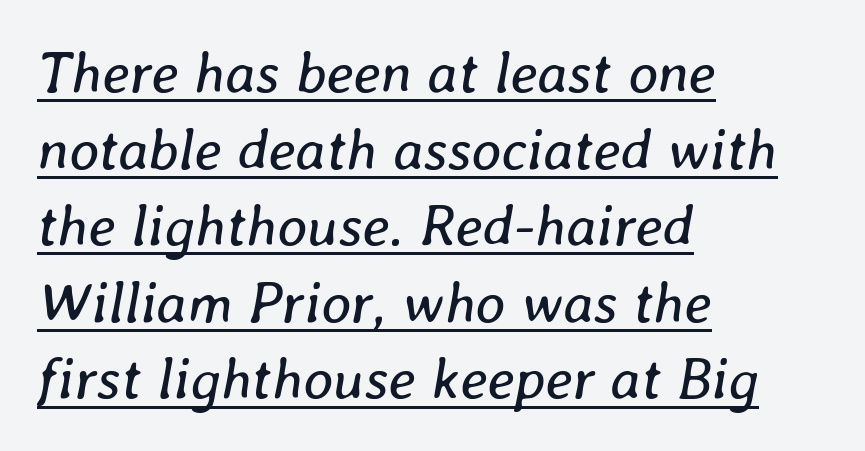
This sample has the flowing, uneven cadence of proportional lettering. Designer's note — italics engaged. If you drew a ruler down the left edge, every line would touch it. A typesetter would call this leading conventional body-copy spacing. Each line of the rendering has a horizontal stroke beneath the glyphs.
